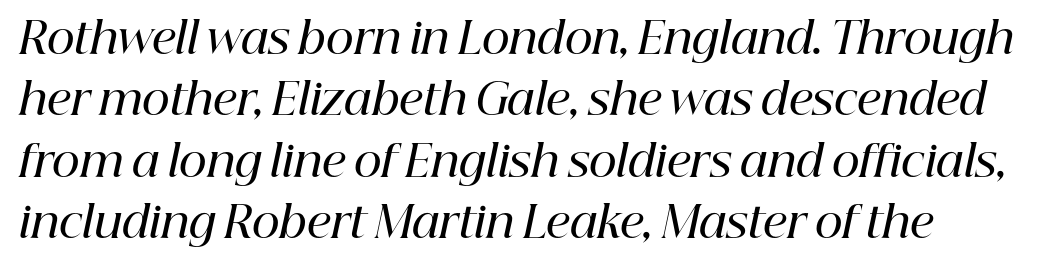
The image shows 43 px semibold serif type, italic (leaning right); set normal line spacing (1.43x), normal letter spacing, not underlined; high stroke contrast and a medium x-height.
